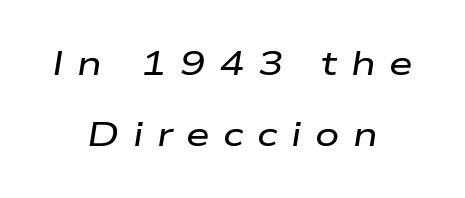
Q: Is the text italic (slanted)? A: Yes, it leans right by about 9 degrees.
Q: Is the text underlined? A: No.
Q: How is the paragraph aligned? A: Centered.
Q: Is the spacing between letters normal or unusually wide? A: Unusually wide.
Q: Is the spacing between lines tight, normal or loose? A: Loose.
Q: Width (condensed, normal, or wide)? A: Wide.
Q: Stroke contrast? A: Low.
Q: x-height? A: Medium.
Q: Monospaced? A: No.
